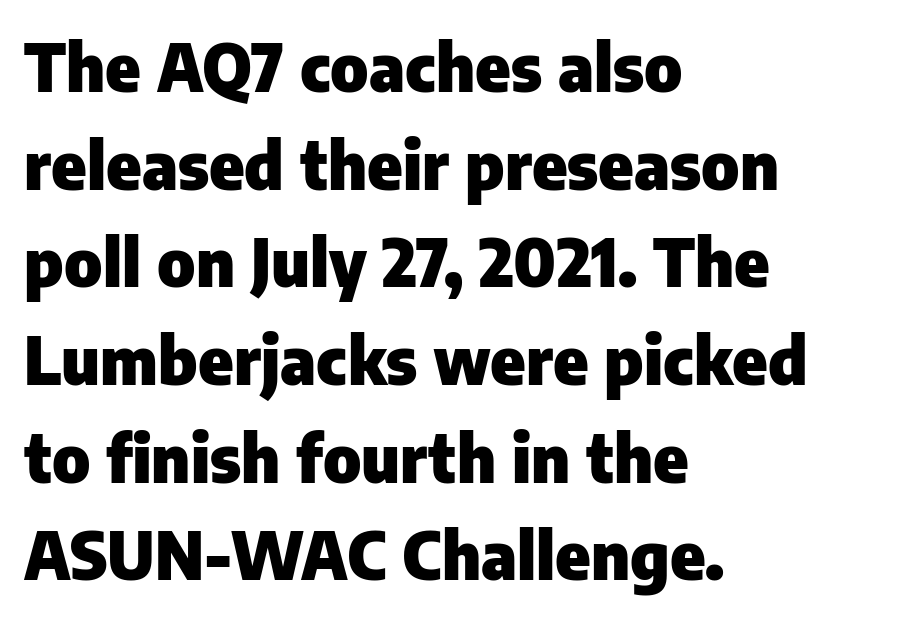
Q: Is the text bold? A: Yes.
Q: Is the text italic (slanted)? A: No, it is upright.
Q: Is the typeface a serif or a sans-serif typeface? A: Sans-serif.
Q: Is the text underlined? A: No.
Q: How is the paragraph aligned? A: Left-aligned.
Q: Is the spacing between letters normal or unusually wide? A: Normal.
Q: Is the spacing between lines tight, normal or loose? A: Normal.
Q: Width (condensed, normal, or wide)? A: Normal.
Q: Stroke contrast? A: Low.
Q: x-height? A: Medium.
Q: Monospaced? A: No.
